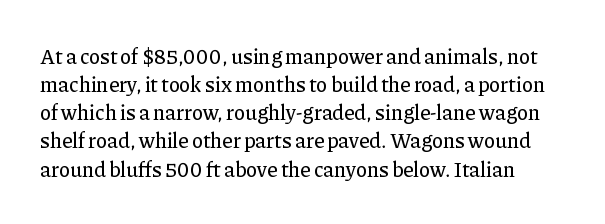
The image shows 21 px text type, upright; set normal line spacing (1.34x), normal letter spacing, not underlined.
